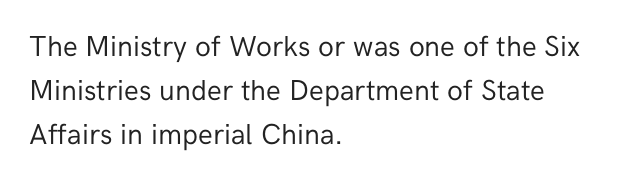
These lines keep a tight, regular rhythm from letter to letter. Think of a printed novel: that variable character pitch is what you see here. Each new line begins a customary step beneath the previous one. These lines are composed in type without serifs.
